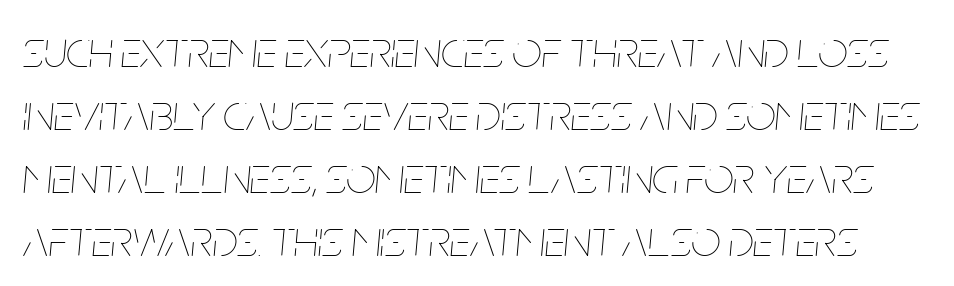
The image shows 52 px thin, condensed type, italic (leaning right); set line spacing 1.21x, normal letter spacing, not underlined; low stroke contrast and a large x-height.
